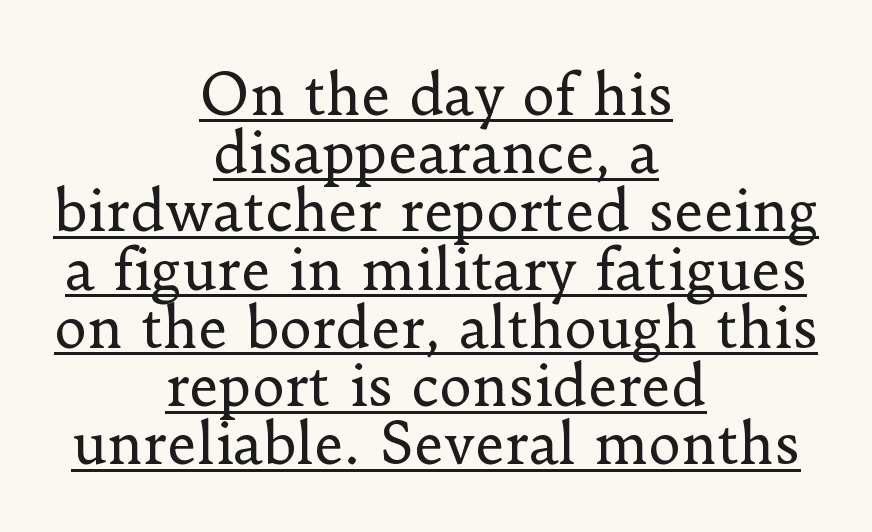
The image shows 56 px regular-weight serif type, upright; set centered, tight line spacing (1.04x), normal letter spacing, underlined; low stroke contrast and a small x-height.
